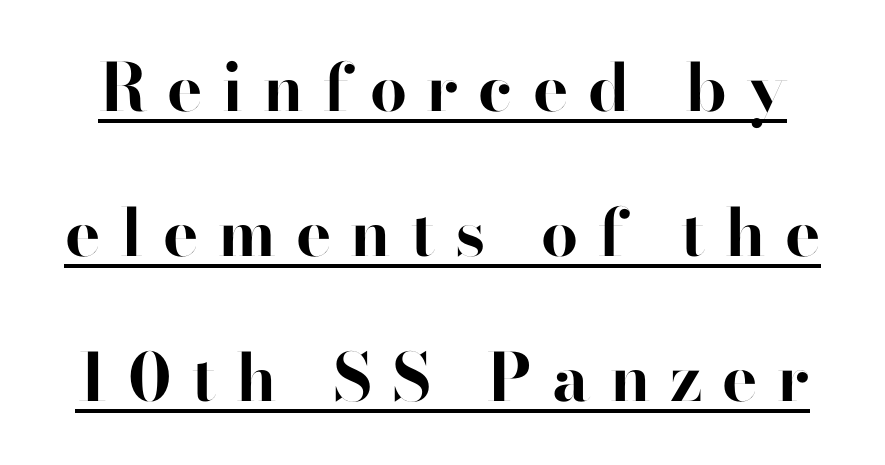
Q: Is the text bold? A: Yes.
Q: Is the text italic (slanted)? A: No, it is upright.
Q: Is the typeface a serif or a sans-serif typeface? A: Sans-serif.
Q: Is the text underlined? A: Yes.
Q: Is the spacing between letters normal or unusually wide? A: Unusually wide.
Q: Is the spacing between lines tight, normal or loose? A: Loose.
Q: Width (condensed, normal, or wide)? A: Normal.
Q: Stroke contrast? A: High.
Q: x-height? A: Small.
Q: Monospaced? A: No.
